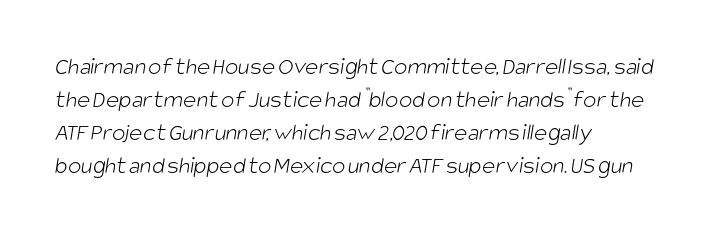
Q: Is the text bold? A: No.
Q: Is the text underlined? A: No.
Q: How is the paragraph aligned? A: Left-aligned.
Q: Is the spacing between letters normal or unusually wide? A: Normal.
Q: Is the spacing between lines tight, normal or loose? A: Normal.
